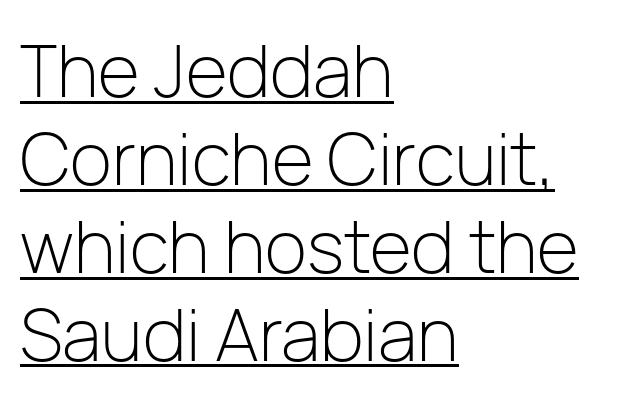
Letters have the restrained weight of plain body copy at most. Caption: lettering with a line underneath. Line starts are locked; line ends wander. Varying glyph widths throughout — classic text-font behaviour. This rendering leaves character spacing at its baseline value.
